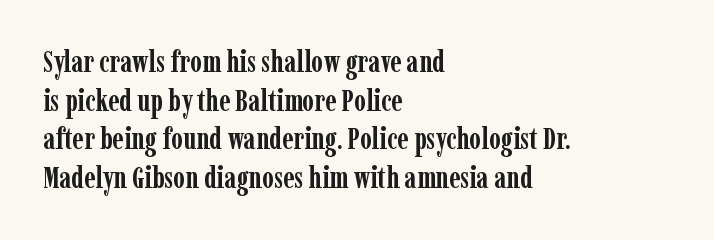
{"serif": "yes", "italic": "no", "bold": "yes", "weight": "semibold", "width": "condensed", "stroke_contrast": "low", "x_height": "medium", "monospaced": "no", "underline": "no", "align": "left", "line_spacing": "normal", "line_spacing_ratio": 1.29, "letter_spacing": "normal", "letter_spacing_em": 0.0, "glyph_px": 30}
